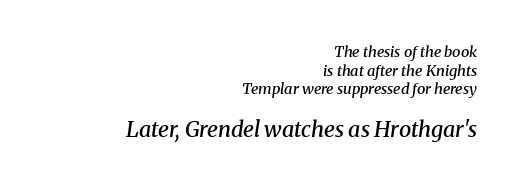
Between these two stacked blocks, the lower one wins on size. Horizontally, the lines are justified to the trailing edge only. The face used here has a pronounced slope to its letters. Weight check: semibold — heavier than regular, not quite bold. Does extra space separate the letters? No, they use regular spacing.
